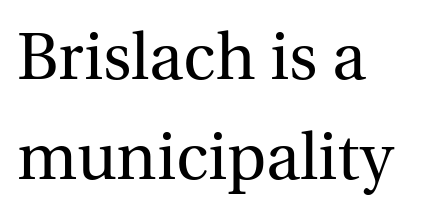
Q: Is the text bold? A: No.
Q: Is the text italic (slanted)? A: No, it is upright.
Q: Is the typeface a serif or a sans-serif typeface? A: Serif.
Q: Is the text underlined? A: No.
Q: How is the paragraph aligned? A: Left-aligned.
Q: Is the spacing between letters normal or unusually wide? A: Normal.
Q: Is the spacing between lines tight, normal or loose? A: Normal.
Q: Width (condensed, normal, or wide)? A: Normal.
Q: x-height? A: Medium.
Q: Monospaced? A: No.
